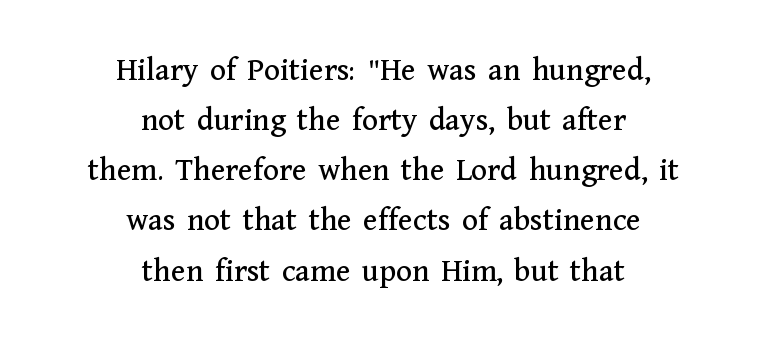
The image shows 33 px serif type, upright; set centered, normal line spacing (1.52x), normal letter spacing, not underlined; medium stroke contrast and a medium x-height.
